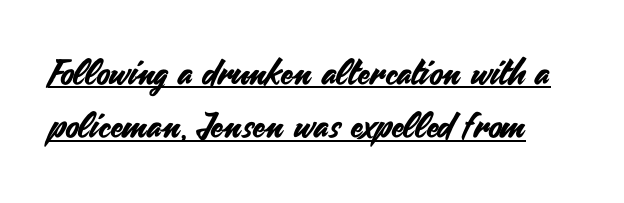
{"serif": "no", "width": "normal", "stroke_contrast": "medium", "x_height": "small", "monospaced": "no", "underline": "yes", "line_spacing": "normal", "line_spacing_ratio": 1.52, "letter_spacing": "normal", "letter_spacing_em": 0.0, "glyph_px": 35}
